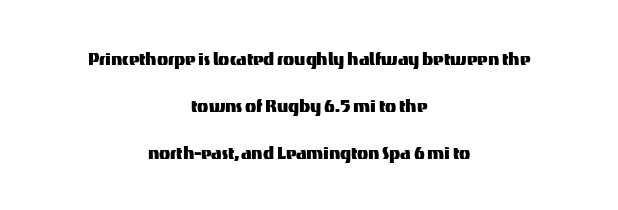
Q: Is the text italic (slanted)? A: No, it is upright.
Q: Is the text underlined? A: No.
Q: How is the paragraph aligned? A: Centered.
Q: Is the spacing between letters normal or unusually wide? A: Normal.
Q: Is the spacing between lines tight, normal or loose? A: Loose.
